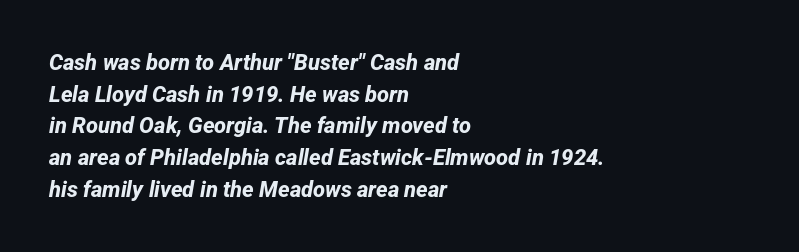
{"bold": "yes", "underline": "no", "align": "left", "line_spacing": "normal", "line_spacing_ratio": 1.44, "letter_spacing": "normal", "letter_spacing_em": 0.0, "glyph_px": 22}
